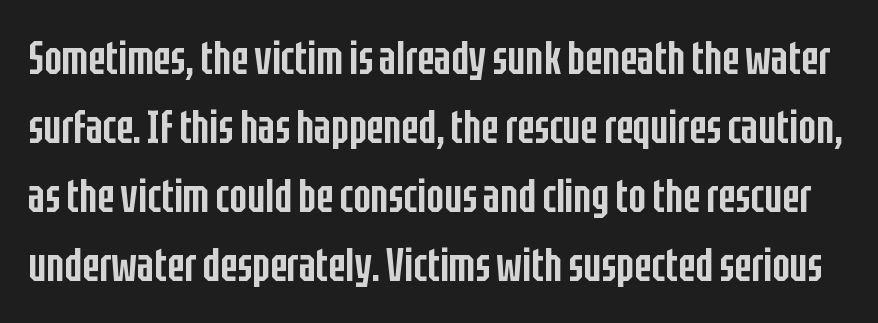
{"serif": "no", "italic": "no", "bold": "semi", "weight": "semibold", "width": "condensed", "stroke_contrast": "low", "x_height": "large", "monospaced": "no", "underline": "no", "line_spacing": "normal", "line_spacing_ratio": 1.5, "letter_spacing": "normal", "letter_spacing_em": 0.0, "glyph_px": 46}
